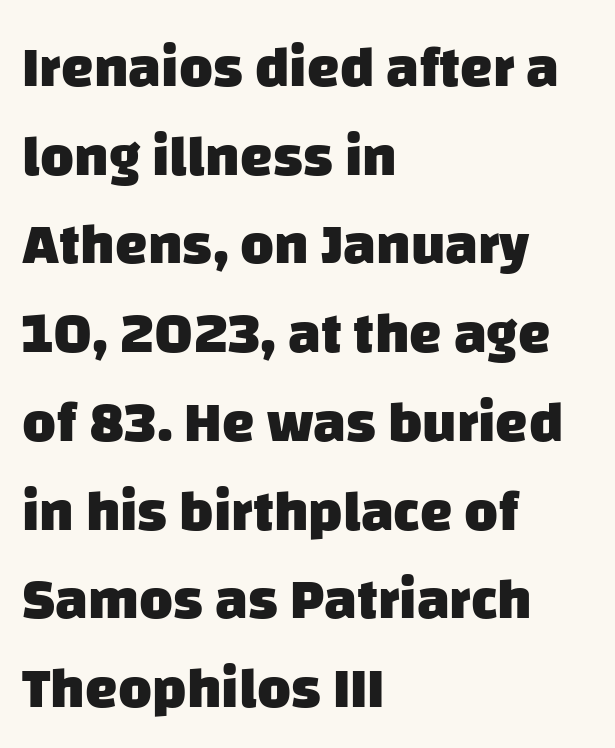
{"serif": "no", "bold": "yes", "weight": "heavy", "width": "normal", "stroke_contrast": "low", "x_height": "large", "monospaced": "no", "underline": "no", "align": "left", "line_spacing": "normal", "line_spacing_ratio": 1.53, "letter_spacing": "normal", "letter_spacing_em": 0.0, "glyph_px": 58}
